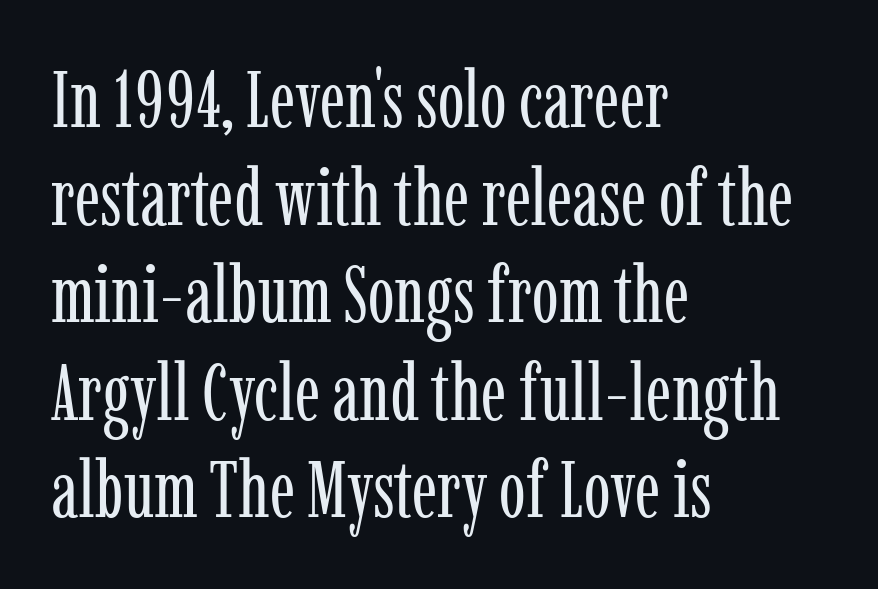
This sample uses an upright cut, with every glyph sitting square on the baseline. Compared with a centered layout, this one pins lines to the left instead. The glyphs in this specimen are seriffed. The area under the type is left untouched. Is the type heavy? It reads as light-to-regular instead. Glyph-to-glyph distance matches everyday printed text.
